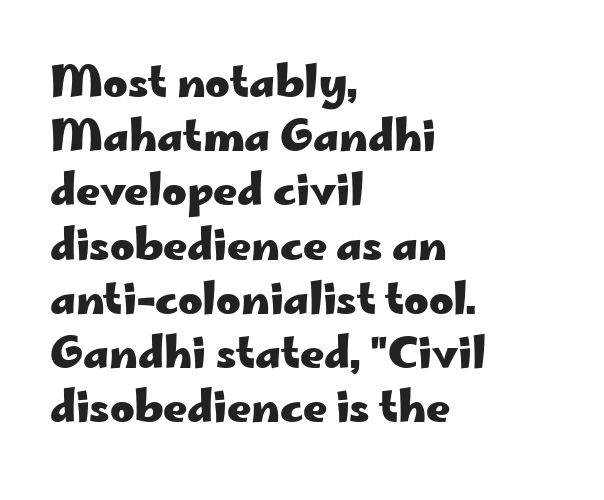
Q: Is the text bold? A: Yes.
Q: Is the text italic (slanted)? A: No, it is upright.
Q: Is the typeface a serif or a sans-serif typeface? A: Sans-serif.
Q: Is the text underlined? A: No.
Q: How is the paragraph aligned? A: Left-aligned.
Q: Is the spacing between letters normal or unusually wide? A: Normal.
Q: Is the spacing between lines tight, normal or loose? A: Normal.
Q: Width (condensed, normal, or wide)? A: Wide.
Q: Stroke contrast? A: Low.
Q: x-height? A: Small.
Q: Monospaced? A: No.
